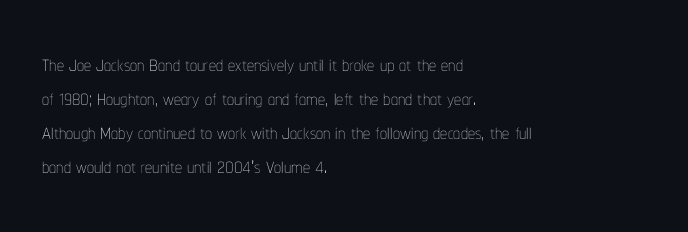
The image shows 28 px thin, condensed type, upright; set left-aligned, line spacing 1.21x, normal letter spacing, not underlined; low stroke contrast and a medium x-height.
